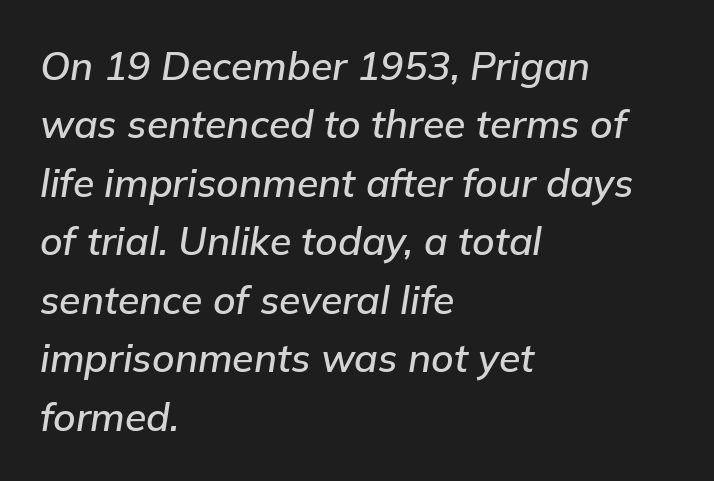
Quick note: underline off. Each letter keeps its own natural width here, so spacing adapts to shape. Leftover space on each line is placed entirely after the last word. Does the lettering tilt? It does — this is italic. Look at the tracking — it's just the regular setting, nothing added. The vertical gap from one line to the next is medium.
